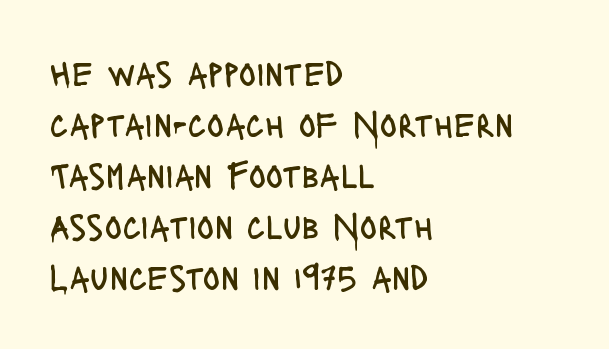
{"serif": "no", "italic": "no", "bold": "no", "weight": "regular", "width": "condensed", "stroke_contrast": "low", "x_height": "large", "monospaced": "no", "underline": "no", "align": "left", "line_spacing": "normal", "line_spacing_ratio": 1.42, "letter_spacing": "normal", "letter_spacing_em": 0.0, "glyph_px": 36}
